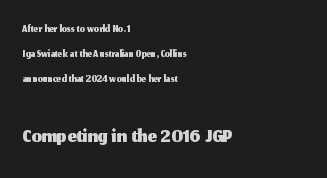
{"serif": "no", "italic": "no", "width": "normal", "stroke_contrast": "medium", "x_height": "medium", "monospaced": "no", "underline": "no", "align": "left", "line_spacing": "normal", "line_spacing_ratio": 1.56, "letter_spacing": "normal", "letter_spacing_em": 0.0, "larger_block": "second", "size_ratio": 2.0, "glyph_px": 32}
